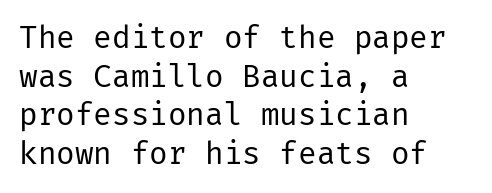
{"serif": "no", "italic": "no", "bold": "no", "weight": "regular", "width": "normal", "stroke_contrast": "low", "x_height": "medium", "underline": "no", "align": "left", "line_spacing": "normal", "line_spacing_ratio": 1.25, "letter_spacing": "normal", "letter_spacing_em": 0.0, "glyph_px": 31}
